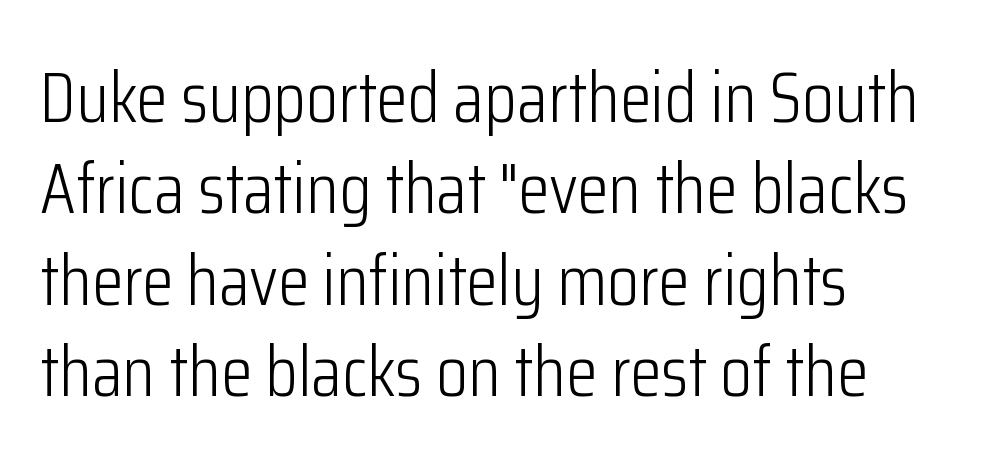
Q: Is the text bold? A: No.
Q: Is the text italic (slanted)? A: No, it is upright.
Q: Is the typeface a serif or a sans-serif typeface? A: Sans-serif.
Q: Is the text underlined? A: No.
Q: How is the paragraph aligned? A: Left-aligned.
Q: Is the spacing between letters normal or unusually wide? A: Normal.
Q: Is the spacing between lines tight, normal or loose? A: Normal.
Q: Width (condensed, normal, or wide)? A: Condensed.
Q: Stroke contrast? A: Low.
Q: x-height? A: Medium.
Q: Monospaced? A: No.
